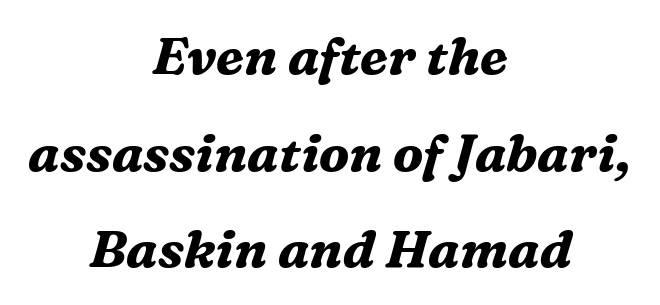
The passage shown is typeset with a serif family. In terms of weight, the rendering is a true, heavy bold. The passage is arranged like a title page — every line centered. Posture: slanted.
